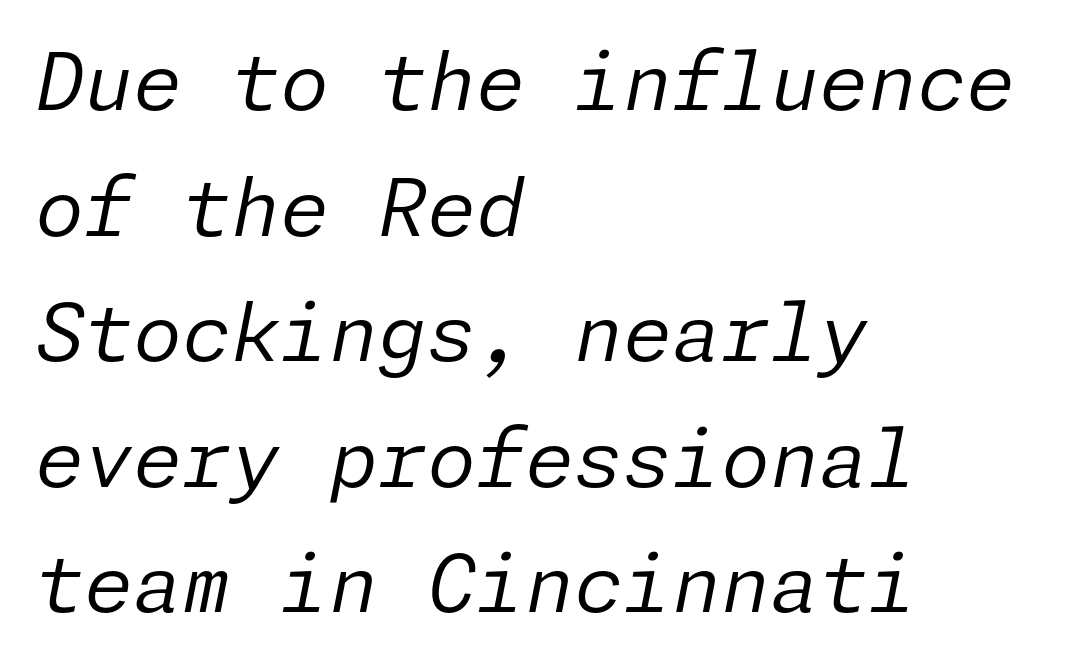
{"italic": "yes", "lean": "right", "slant_degrees": 11, "bold": "no", "weight": "regular", "width": "normal", "stroke_contrast": "low", "x_height": "medium", "underline": "no", "align": "left", "line_spacing": "normal", "line_spacing_ratio": 1.59, "letter_spacing": "normal", "letter_spacing_em": 0.0, "glyph_px": 79}
